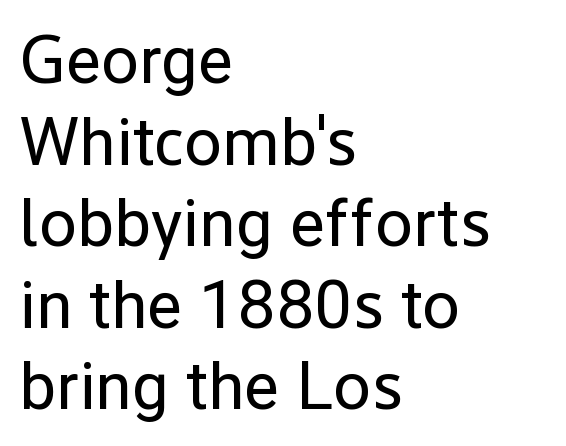
Q: Is the text bold? A: No.
Q: Is the text italic (slanted)? A: No, it is upright.
Q: Is the typeface a serif or a sans-serif typeface? A: Sans-serif.
Q: Is the text underlined? A: No.
Q: How is the paragraph aligned? A: Left-aligned.
Q: Is the spacing between letters normal or unusually wide? A: Normal.
Q: Width (condensed, normal, or wide)? A: Normal.
Q: Stroke contrast? A: Low.
Q: x-height? A: Medium.
Q: Monospaced? A: No.
